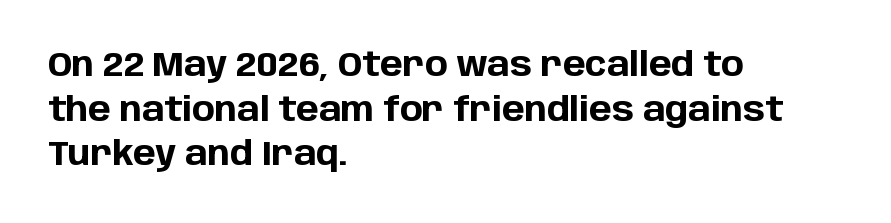
Q: Is the text bold? A: Yes.
Q: Is the text italic (slanted)? A: No, it is upright.
Q: Is the typeface a serif or a sans-serif typeface? A: Sans-serif.
Q: Is the text underlined? A: No.
Q: How is the paragraph aligned? A: Left-aligned.
Q: Is the spacing between letters normal or unusually wide? A: Normal.
Q: Is the spacing between lines tight, normal or loose? A: Normal.
Q: Width (condensed, normal, or wide)? A: Normal.
Q: Stroke contrast? A: Low.
Q: x-height? A: Large.
Q: Monospaced? A: No.
